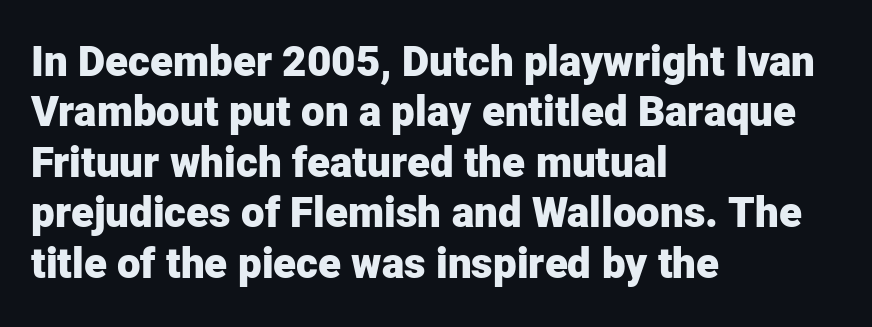
{"serif": "no", "italic": "no", "bold": "yes", "weight": "heavy", "width": "normal", "stroke_contrast": "low", "x_height": "medium", "monospaced": "no", "underline": "no", "align": "left", "line_spacing_ratio": 1.2, "letter_spacing": "normal", "letter_spacing_em": 0.0, "glyph_px": 42}
